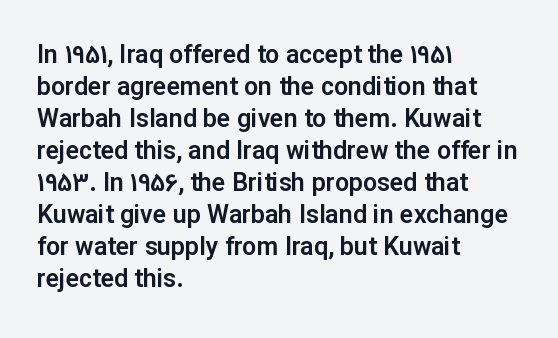
Q: Is the text italic (slanted)? A: No, it is upright.
Q: Is the text underlined? A: No.
Q: How is the paragraph aligned? A: Left-aligned.
Q: Is the spacing between letters normal or unusually wide? A: Normal.
Q: Is the spacing between lines tight, normal or loose? A: Normal.
